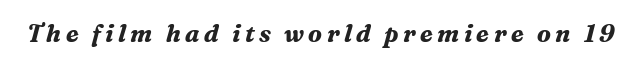
{"italic": "yes", "lean": "right", "slant_degrees": 16, "bold": "yes", "underline": "no", "glyph_px": 24}
